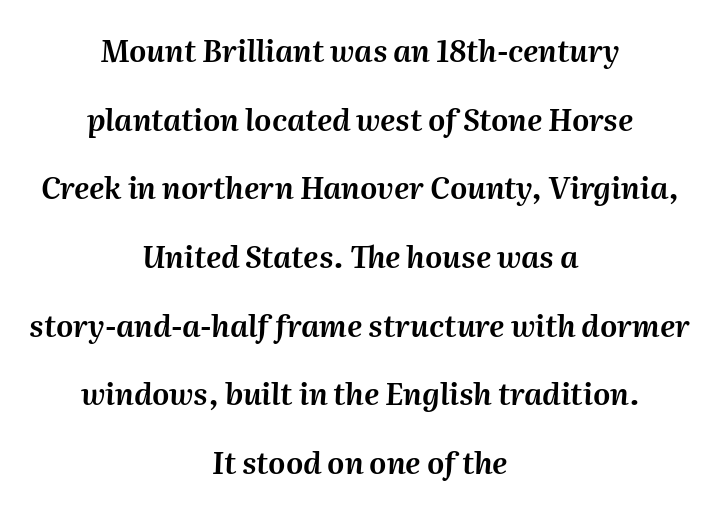
The image shows 30 px text type, italic (leaning right); set centered, loose line spacing (2.29x), normal letter spacing, not underlined; medium stroke contrast and a medium x-height.
